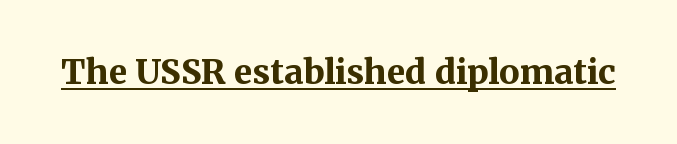
{"serif": "yes", "italic": "no", "bold": "yes", "weight": "bold", "width": "normal", "stroke_contrast": "medium", "x_height": "medium", "monospaced": "no", "underline": "yes", "letter_spacing": "normal", "letter_spacing_em": 0.0, "glyph_px": 34}
